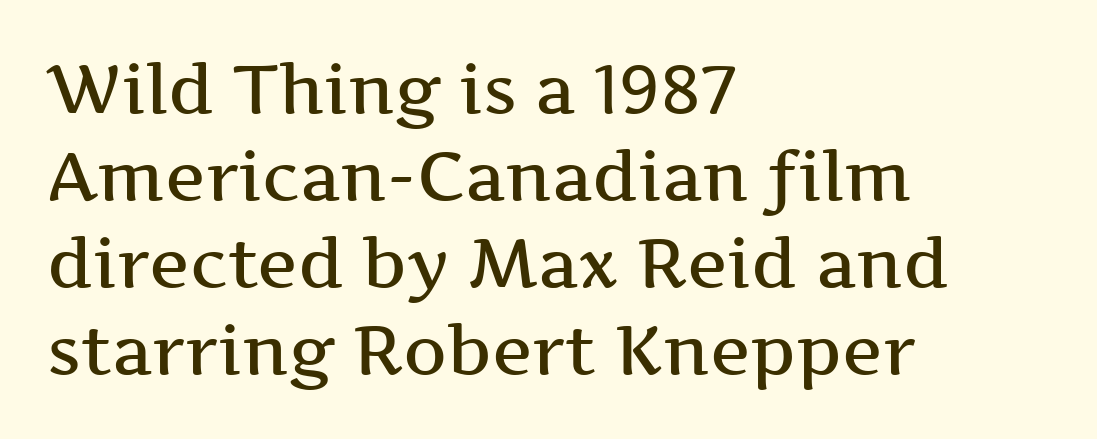
The image shows 68 px semibold, wide serif type, upright; set left-aligned, normal line spacing (1.28x), normal letter spacing, not underlined; medium stroke contrast and a medium x-height.
